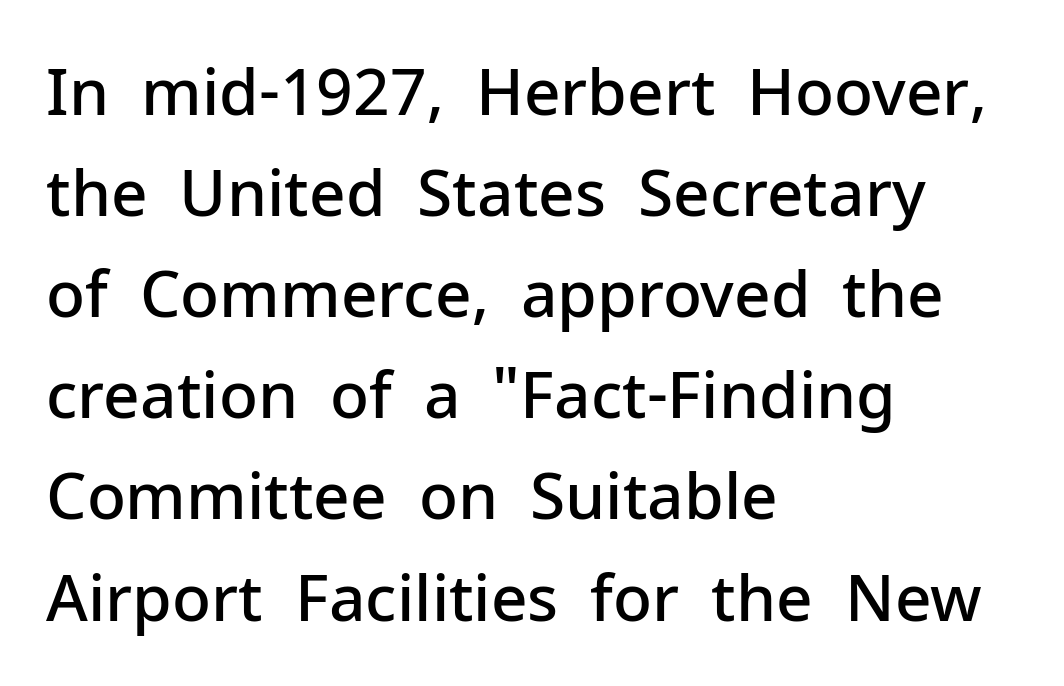
The image shows 64 px semibold sans-serif type, upright; set left-aligned, normal line spacing (1.58x), normal letter spacing, not underlined; low stroke contrast and a medium x-height.
